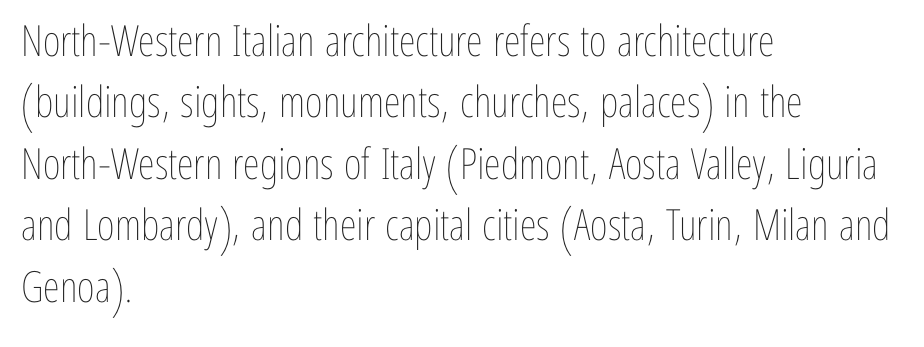
The image shows 43 px thin, condensed type, upright; set left-aligned, normal line spacing (1.43x), normal letter spacing, not underlined; low stroke contrast and a medium x-height.
